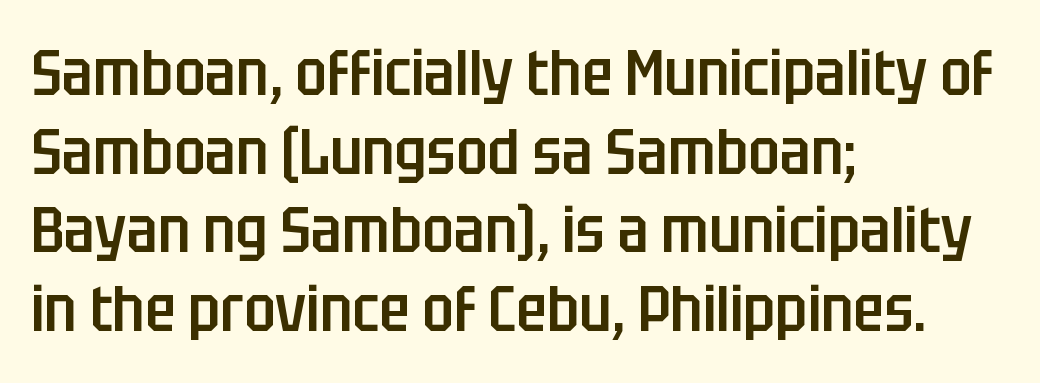
{"serif": "no", "italic": "no", "bold": "semi", "weight": "semibold", "width": "condensed", "stroke_contrast": "low", "x_height": "large", "monospaced": "no", "underline": "no", "align": "left", "line_spacing_ratio": 1.23, "letter_spacing": "normal", "letter_spacing_em": 0.0, "glyph_px": 64}
